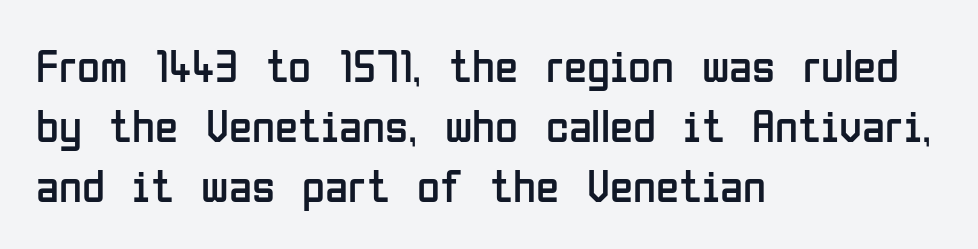
Underlining? Definitely not there. The typesetter chose a ragged-right arrangement here. The weight would be labelled regular, book, light, or lighter still. Spacing verdict: proportional, widths tailored to each character.
